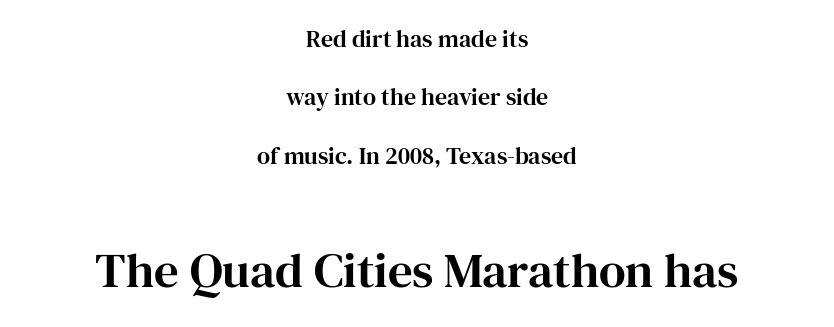
The image shows 49 px serif type, upright; set centered, loose line spacing (2.43x), normal letter spacing, not underlined; the second (bottom) block is 2.04x larger; high stroke contrast and a medium x-height.
